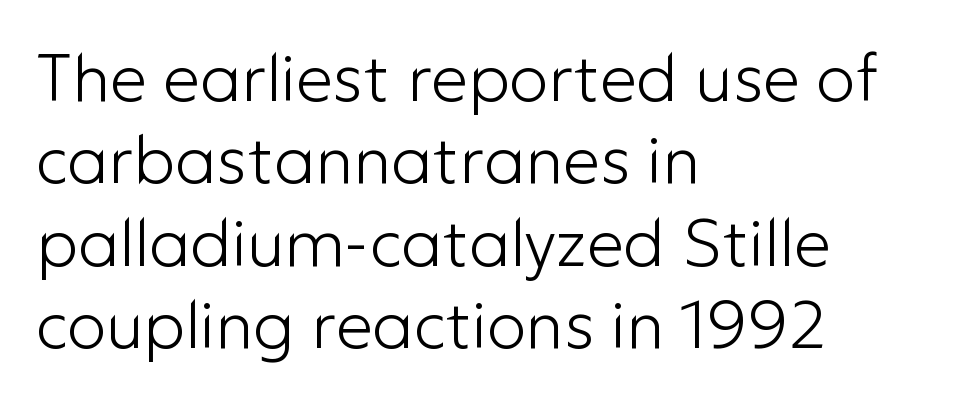
Q: Is the text bold? A: No.
Q: Is the text italic (slanted)? A: No, it is upright.
Q: Is the typeface a serif or a sans-serif typeface? A: Sans-serif.
Q: Is the text underlined? A: No.
Q: How is the paragraph aligned? A: Left-aligned.
Q: Is the spacing between letters normal or unusually wide? A: Normal.
Q: Is the spacing between lines tight, normal or loose? A: Normal.
Q: Width (condensed, normal, or wide)? A: Normal.
Q: Stroke contrast? A: Low.
Q: x-height? A: Medium.
Q: Monospaced? A: No.
